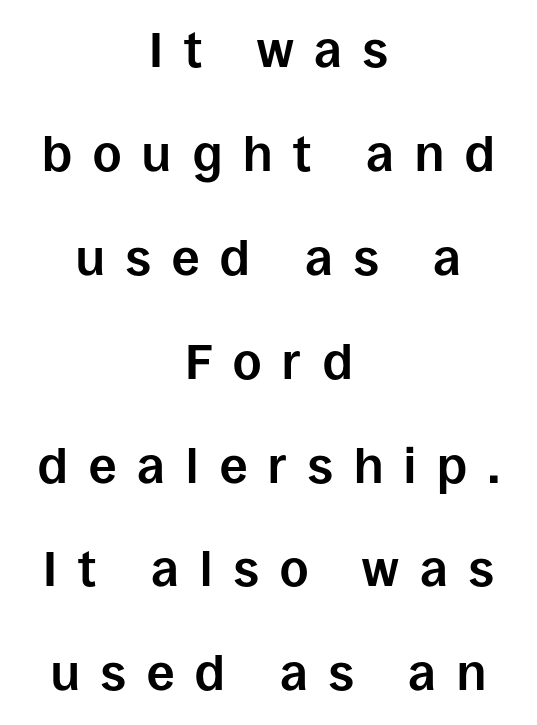
{"serif": "no", "italic": "no", "bold": "yes", "weight": "bold", "width": "normal", "stroke_contrast": "low", "x_height": "large", "monospaced": "no", "underline": "no", "align": "center", "line_spacing": "loose", "line_spacing_ratio": 2.12, "letter_spacing": "wide", "letter_spacing_em": 0.43, "glyph_px": 49}
